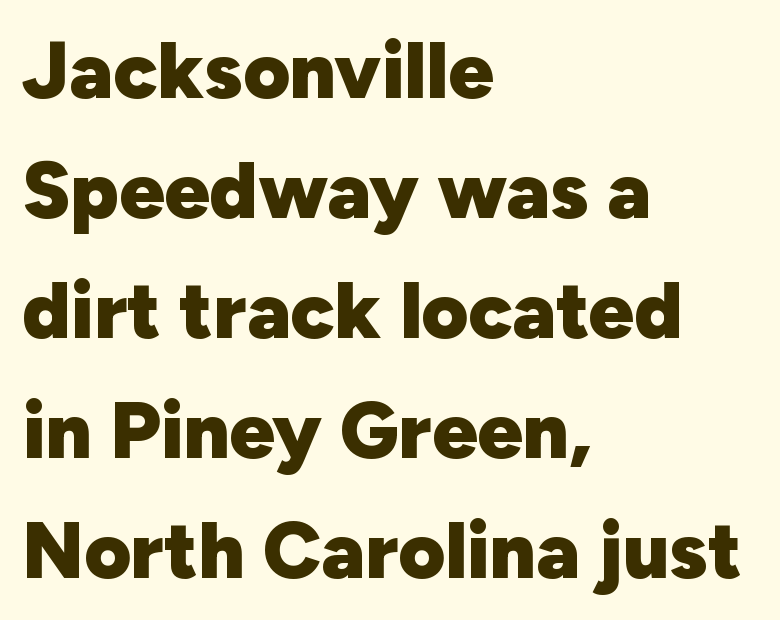
The image shows 80 px heavy sans-serif type, upright; set left-aligned, normal line spacing (1.5x), normal letter spacing, not underlined; low stroke contrast and a medium x-height.
